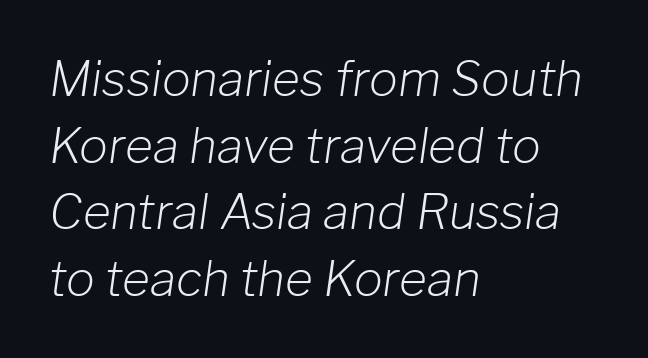
The image shows 48 px light type, italic (leaning right); set left-aligned, normal line spacing (1.39x), normal letter spacing, not underlined; low stroke contrast and a medium x-height.
